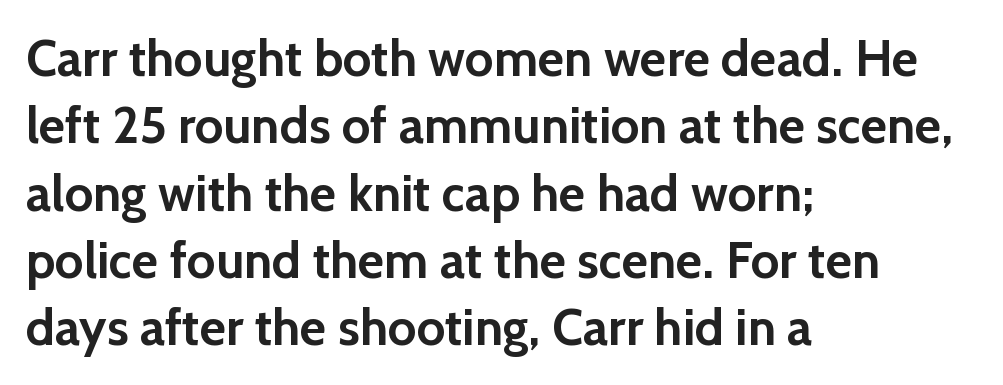
The image shows 51 px semibold sans-serif type, upright; set left-aligned, normal line spacing (1.32x), normal letter spacing, not underlined; a medium x-height.
